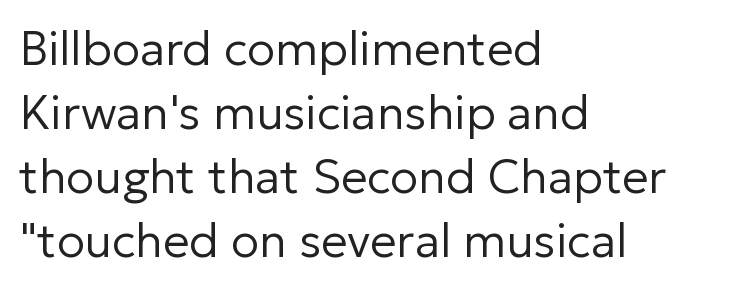
Line beginnings align vertically; line endings do not. Unlike a traditional serif, this face leaves its strokes unadorned. Vertical strokes here are truly vertical. Each letter keeps its own natural width here, so spacing adapts to shape.
